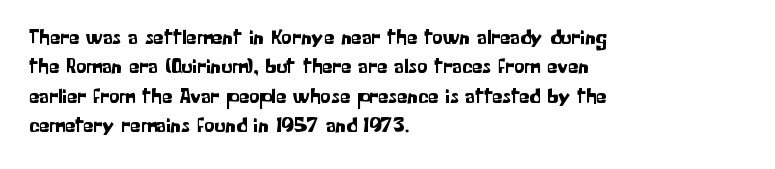
The image shows 21 px text type, upright; set left-aligned, normal line spacing (1.4x), normal letter spacing, not underlined.
